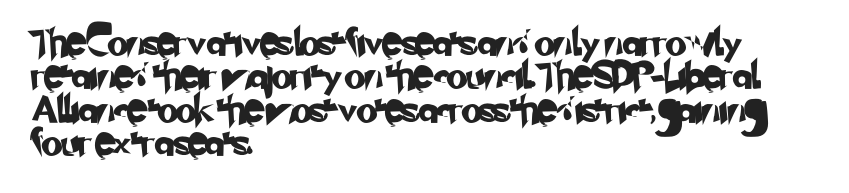
The image shows 27 px text type; set left-aligned, line spacing 1.24x, normal letter spacing, not underlined.
